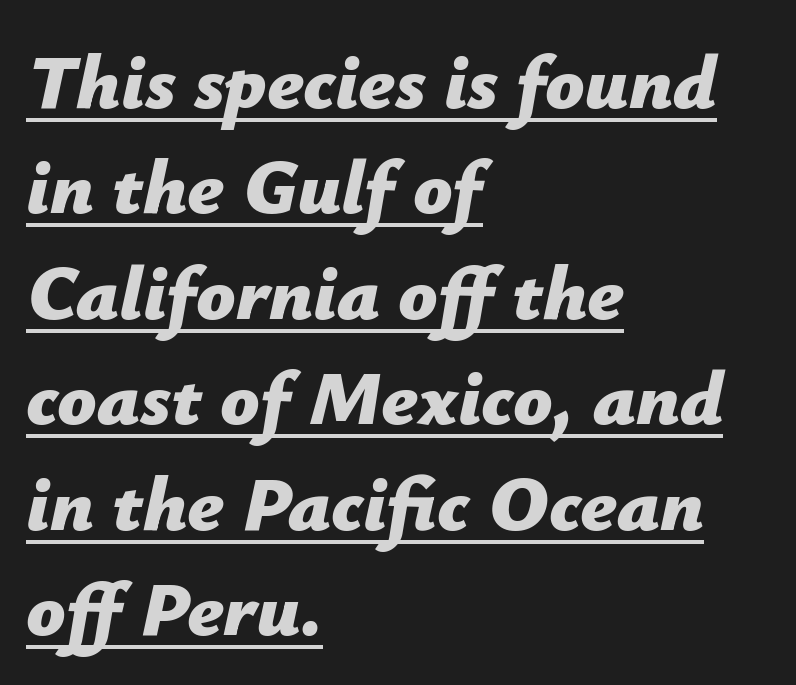
Baseline-to-baseline distance is the conventional proportion of letter height. The passage shown is typed in a proportional face where columns would drift. The ragged edge is on the right, which tells us the setting is flush left. This is underlined copy, the kind a proofreader might mark for attention. Tracking here is standard; glyphs follow each other at the usual distance.
